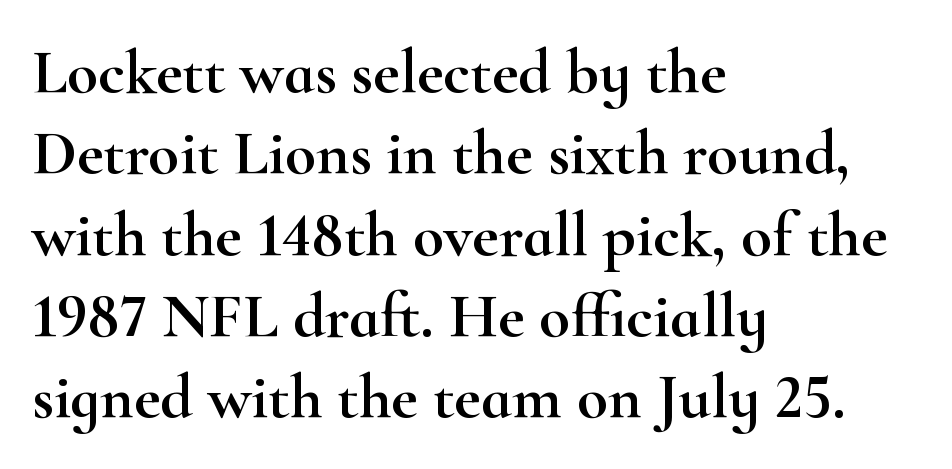
{"serif": "yes", "italic": "no", "width": "wide", "stroke_contrast": "high", "x_height": "small", "monospaced": "no", "underline": "no", "align": "left", "line_spacing": "normal", "line_spacing_ratio": 1.27, "letter_spacing": "normal", "letter_spacing_em": 0.0, "glyph_px": 64}
